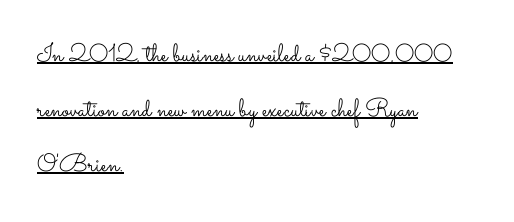
{"bold": "no", "underline": "yes", "align": "left", "line_spacing": "loose", "line_spacing_ratio": 2.2, "letter_spacing": "normal", "letter_spacing_em": 0.0, "glyph_px": 25}
